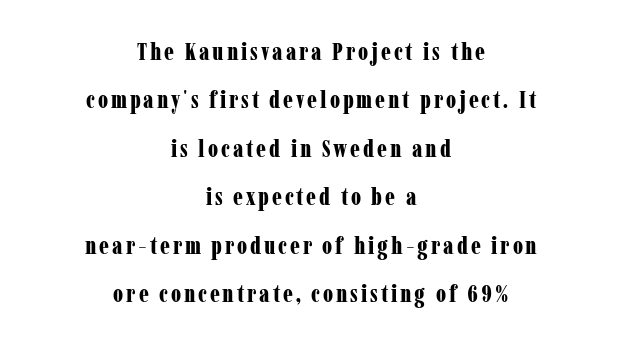
{"italic": "no", "bold": "yes", "underline": "no", "align": "center", "line_spacing": "loose", "line_spacing_ratio": 2.02, "glyph_px": 24}
